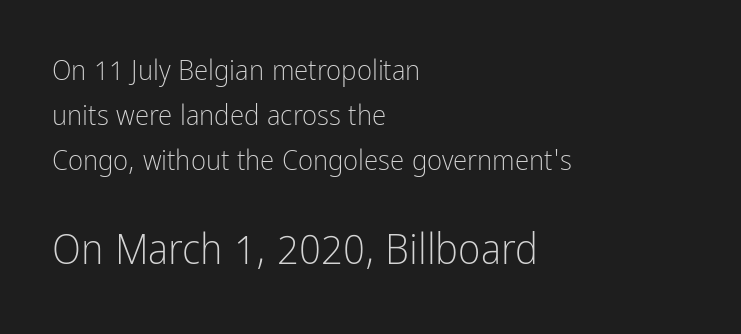
This is sans-serif lettering, the kind often seen on screens and signage. You could call the tracking neutral — neither tight nor loose. Leading matches the norm, producing a regular column. The ragged edge is on the right, which tells us the setting is flush left.
